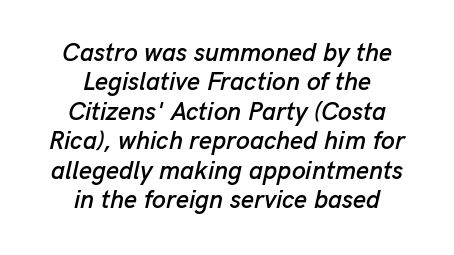
The image shows 25 px text type, italic (leaning right); set centered, line spacing 1.18x, normal letter spacing, not underlined.
